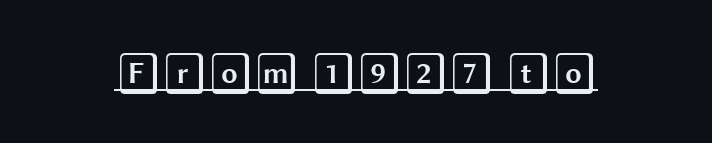
The passage shown is underscored from start to finish. A typesetter would mark this as roman, not italic. The tracking reads as untouched default to a designer's eye.
